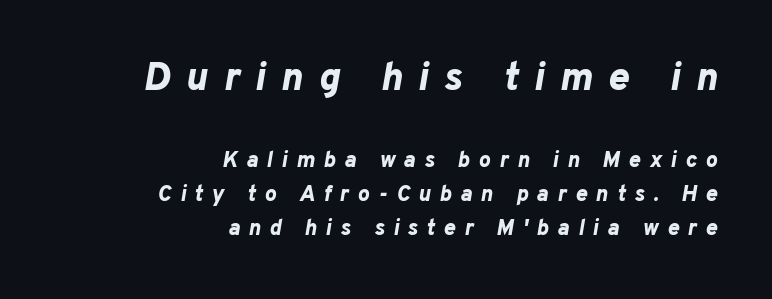
{"italic": "yes", "lean": "right", "slant_degrees": 10, "bold": "yes", "weight": "bold", "width": "normal", "stroke_contrast": "low", "x_height": "medium", "monospaced": "no", "underline": "no", "align": "right", "line_spacing": "normal", "line_spacing_ratio": 1.55, "letter_spacing": "wide", "letter_spacing_em": 0.4, "larger_block": "first", "size_ratio": 1.77, "glyph_px": 39}
